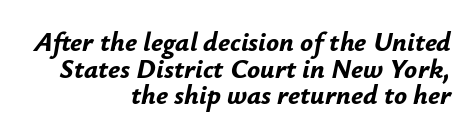
The image shows 27 px bold type, italic (leaning right); set right-aligned, tight line spacing (0.99x), normal letter spacing, not underlined.
